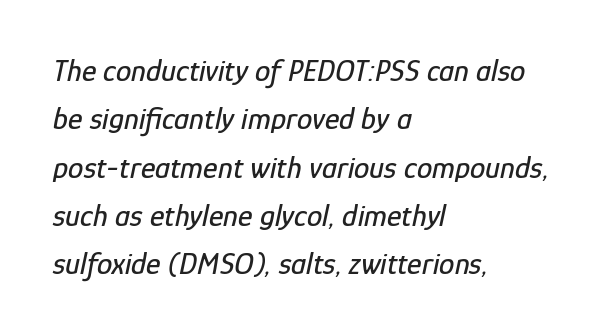
Compared with ordinary roman type, these characters are visibly tilted. Whoever set this chose a conventional vertical rhythm. These lines are set flush left with a ragged right edge. Caption: standard tracking, unaltered. The face used here is proportionally spaced, like ordinary book or web type.
